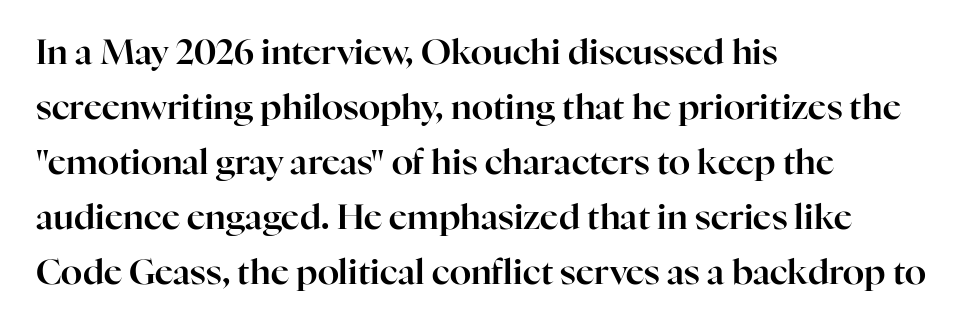
In terms of letterspacing, this is plain default setting. The passage shown is typed in a proportional face where columns would drift. Every stem runs plumb, perpendicular to the baseline. Interline gaps are of average width in this sample. Every row of glyphs begins at an identical x-position on the left. The words here are not underlined.
